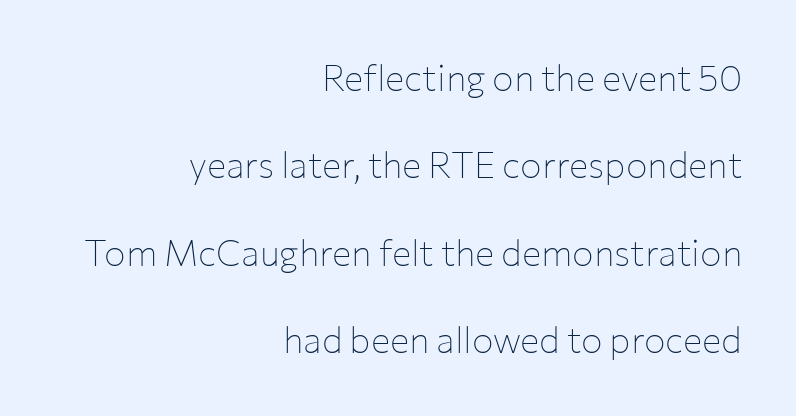
Q: Is the text bold? A: No.
Q: Is the text italic (slanted)? A: No, it is upright.
Q: Is the typeface a serif or a sans-serif typeface? A: Sans-serif.
Q: Is the text underlined? A: No.
Q: How is the paragraph aligned? A: Right-aligned.
Q: Is the spacing between letters normal or unusually wide? A: Normal.
Q: Is the spacing between lines tight, normal or loose? A: Loose.
Q: Width (condensed, normal, or wide)? A: Normal.
Q: Stroke contrast? A: Low.
Q: x-height? A: Medium.
Q: Monospaced? A: No.
